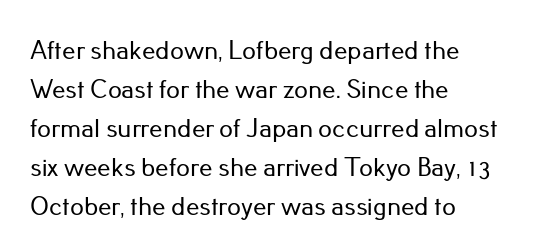
The image shows 27 px text type, upright; set left-aligned, normal line spacing (1.44x), normal letter spacing, not underlined.
